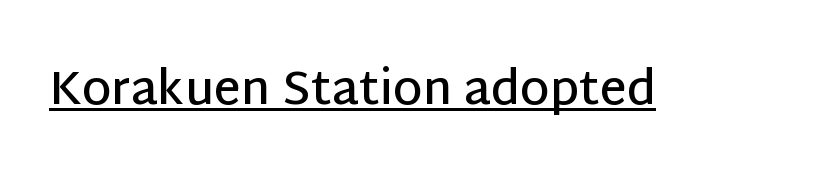
Think of a printed novel: that variable character pitch is what you see here. There is no visible air inserted between adjacent glyphs. Typographically, this falls in the sans-serif category. The type sits square on the baseline with zero lean. Notice how a bar underscores the lettering throughout. The face used here is a semibold: visibly heavier than regular, lighter than bold.
